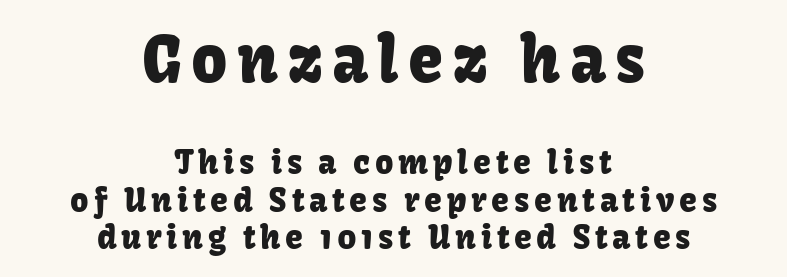
Q: Is the text italic (slanted)? A: No, it is upright.
Q: Is the typeface a serif or a sans-serif typeface? A: Sans-serif.
Q: Is the text underlined? A: No.
Q: How is the paragraph aligned? A: Centered.
Q: Which block of text is set in a larger size, the first (top) or the second (bottom)? A: The first (top) one.
Q: Width (condensed, normal, or wide)? A: Normal.
Q: Stroke contrast? A: Low.
Q: x-height? A: Medium.
Q: Monospaced? A: No.
